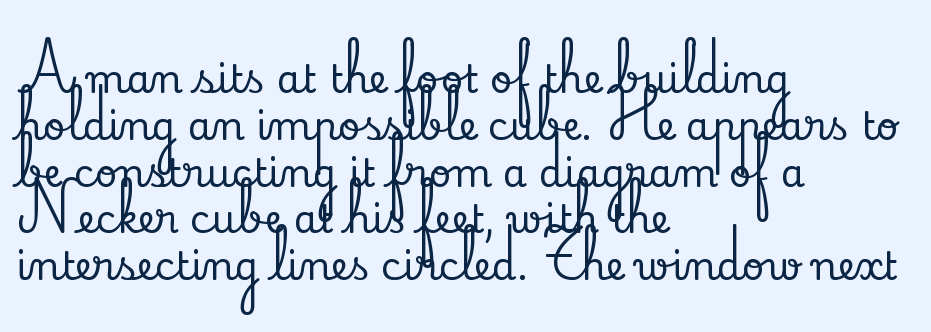
Q: Is the text italic (slanted)? A: No, it is upright.
Q: Is the typeface a serif or a sans-serif typeface? A: Serif.
Q: Is the text underlined? A: No.
Q: How is the paragraph aligned? A: Left-aligned.
Q: Is the spacing between letters normal or unusually wide? A: Normal.
Q: Width (condensed, normal, or wide)? A: Normal.
Q: Stroke contrast? A: Low.
Q: x-height? A: Small.
Q: Monospaced? A: No.
